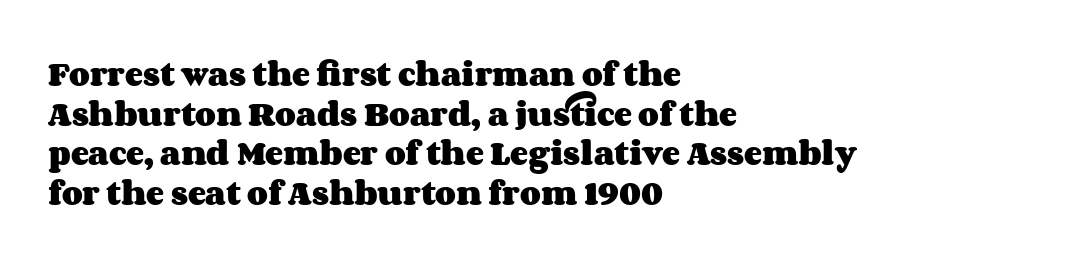
The image shows 27 px bold type, upright; set left-aligned, normal line spacing (1.47x), normal letter spacing, not underlined.
